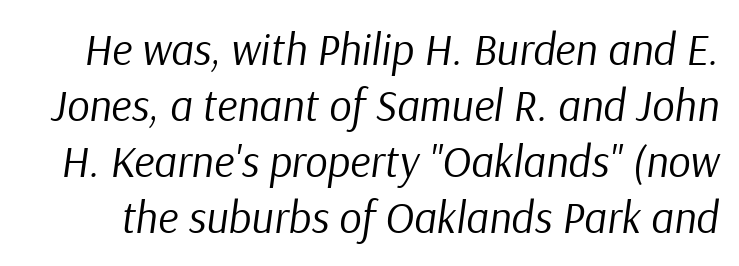
The image shows 44 px regular-weight type, italic (leaning right); set normal line spacing (1.27x), normal letter spacing, not underlined; low stroke contrast and a medium x-height.
